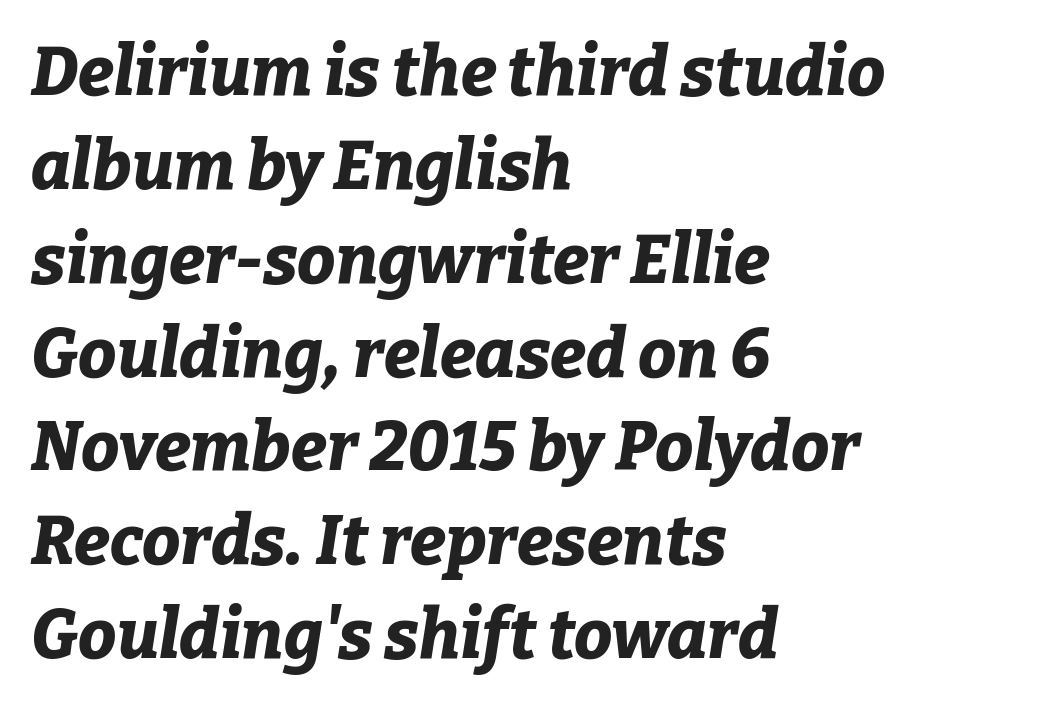
Unmarked baselines from the first word to the last. Note the varied advance widths — an 'i' is clearly narrower than an 'm'. Left-aligned paragraph, ragged on the right. Summary of vertical rhythm: regular, with standard interline spacing. The font's italic variant was chosen for this text. Short note: letters normally spaced.
